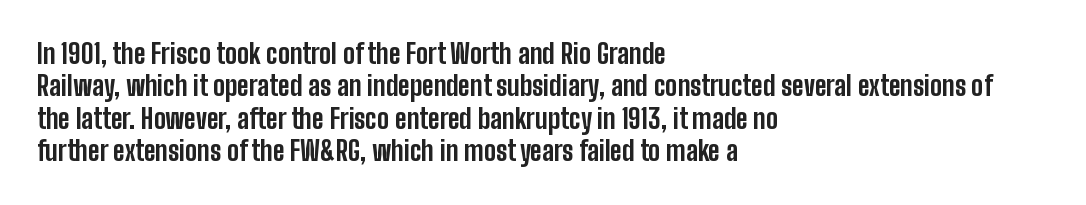
The space directly below the letters is spotless. Heavy-handed strokes throughout: this text is bold. If you drew a ruler down the left edge, every line would touch it. Italic: no, the glyphs are upright roman. Nobody touched the tracking dial on this one.
